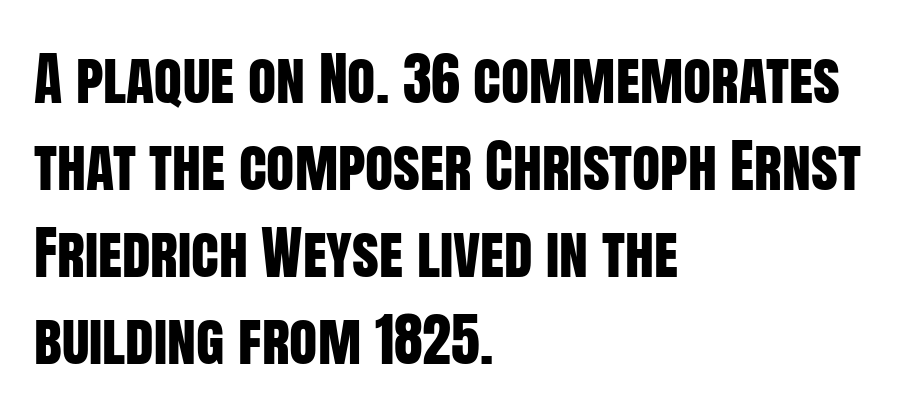
Plain, unruled lines of type. A typesetter would call this proportional, since set widths differ per character. A typesetter would call this zero additional tracking. Italic? Not at all — the glyphs are vertical. Short and long lines alike share a common starting point at left.
